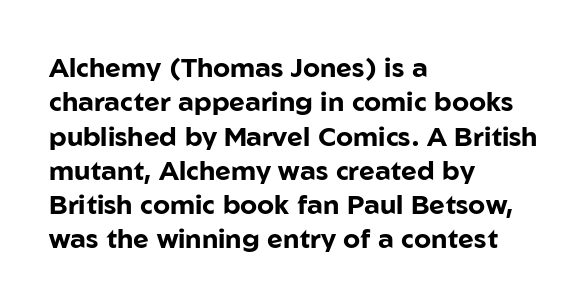
A typesetter would mark this as roman, not italic. Does the copy run flush right? No — it runs flush left. These words are printed bold, with thick strokes throughout. Successive baselines arrive at the customary interval. Caption: standard tracking, unaltered.
